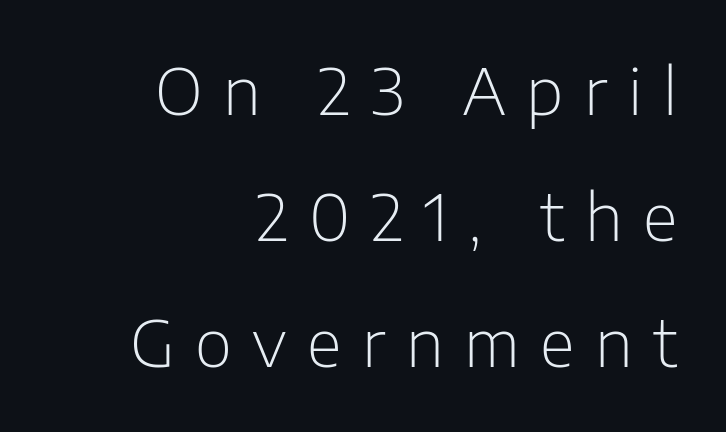
Looks like regular typesetting: each glyph gets only the width it needs. A bare baseline throughout the passage. Look at the tracking — it's clearly loosened, letters drifting apart. Ink coverage per letter is moderate at most.
